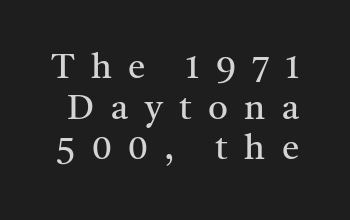
Q: Is the text bold? A: No.
Q: Is the text italic (slanted)? A: No, it is upright.
Q: Is the typeface a serif or a sans-serif typeface? A: Serif.
Q: Is the text underlined? A: No.
Q: Is the spacing between letters normal or unusually wide? A: Unusually wide.
Q: Width (condensed, normal, or wide)? A: Normal.
Q: Stroke contrast? A: Medium.
Q: x-height? A: Medium.
Q: Monospaced? A: No.
